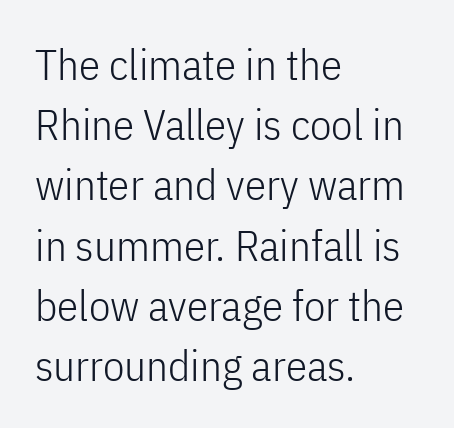
The image shows 43 px light, condensed sans-serif type, upright; set left-aligned, normal line spacing (1.4x), normal letter spacing, not underlined; low stroke contrast and a medium x-height.
